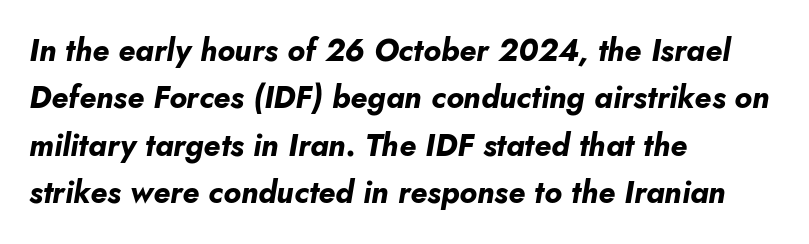
The block of text has a typical density, with ordinary space between rows. The lines are quadded left. Underline: absent. Looking at the ascenders, they clearly lean.
